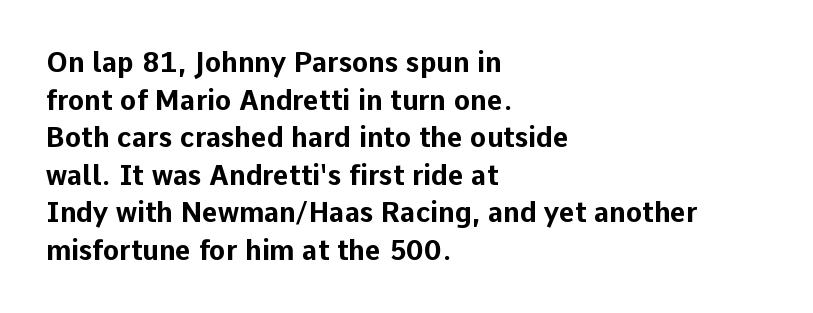
Its strokes are broad and dark, the hallmark of bold type. The letterforms sit shoulder to shoulder at normal distance. Horizontal alignment here is leftward, the default for most running prose. Each new line begins a customary step beneath the previous one. Has an underline been added? It has not. Characters remain perfectly vertical along every line.
